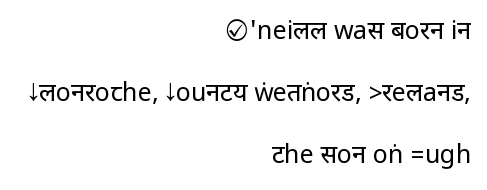
The image shows 25 px text type, upright; set right-aligned, loose line spacing (2.48x), normal letter spacing, not underlined.
